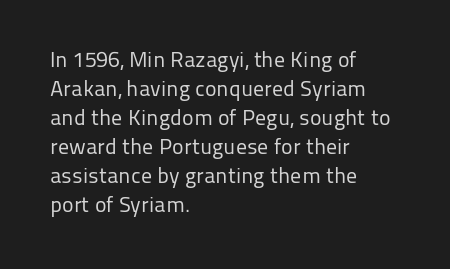
{"italic": "no", "bold": "no", "underline": "no", "align": "left", "line_spacing": "normal", "line_spacing_ratio": 1.32, "letter_spacing": "normal", "letter_spacing_em": 0.0, "glyph_px": 22}
